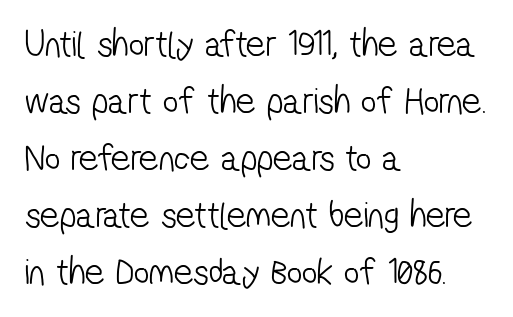
The face used here is proportionally spaced, like ordinary book or web type. Unbolded letterforms with no extra heft. Compared with typical body copy, the letter spacing here is the same. Is this a sans? Yes — the strokes have no serifs. In terms of leading, this rendering sits right in the middle.
